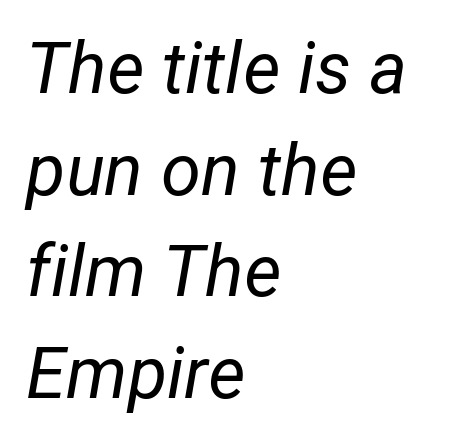
The image shows 72 px regular-weight type, italic (leaning right); set left-aligned, normal line spacing (1.41x), normal letter spacing, not underlined; low stroke contrast and a medium x-height.
